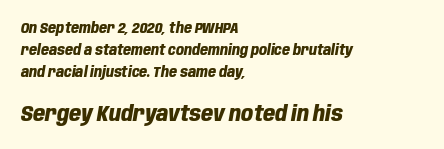
Q: Is the text bold? A: Yes.
Q: Is the text italic (slanted)? A: Yes, it leans right by about 10 degrees.
Q: Is the text underlined? A: No.
Q: How is the paragraph aligned? A: Left-aligned.
Q: Is the spacing between letters normal or unusually wide? A: Normal.
Q: Is the spacing between lines tight, normal or loose? A: Normal.
Q: Which block of text is set in a larger size, the first (top) or the second (bottom)? A: The second (bottom) one.
